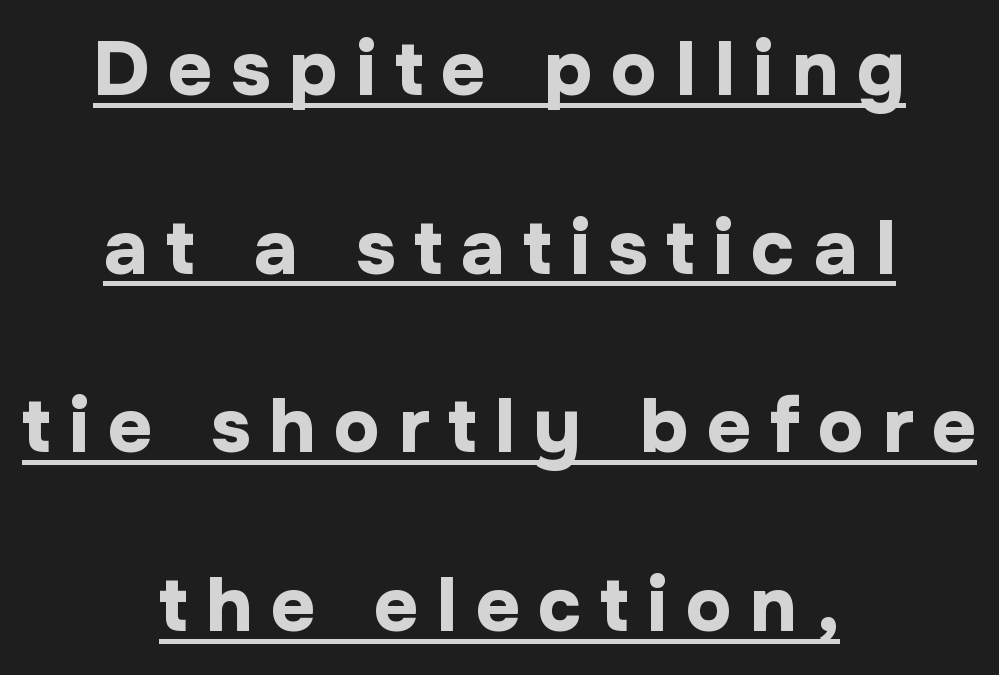
Notice how a bar underscores the lettering throughout. Varying glyph widths throughout — classic text-font behaviour. Airy leading. Horizontally, the lines are justified to the midpoint only. This is heavy type, rendered in bold.
